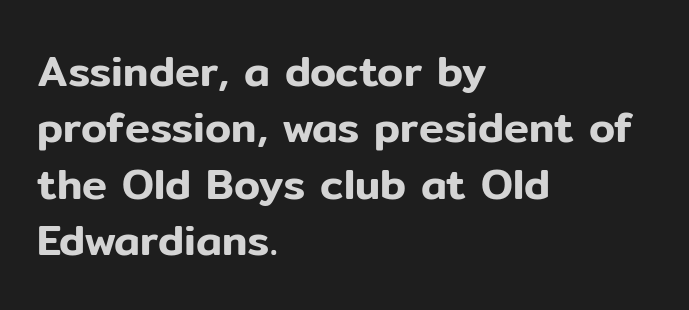
The image shows 42 px sans-serif type, upright; set left-aligned, normal line spacing (1.34x), normal letter spacing, not underlined; low stroke contrast and a medium x-height.
